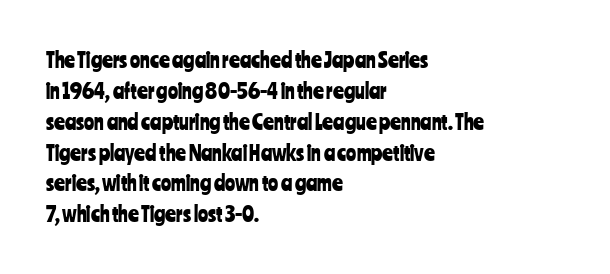
There is no visible air inserted between adjacent glyphs. Alignment: flush left. The words here are not underlined. The axis of the letterforms is exactly vertical. The designer left line spacing at the default.
